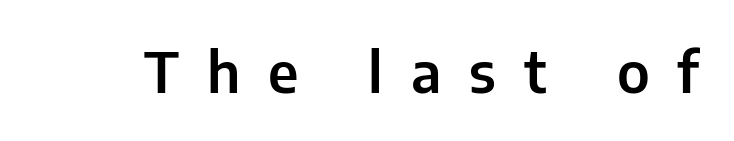
The image shows 56 px sans-serif type, upright; set unusually wide letter spacing (+0.5 em), not underlined; low stroke contrast and a medium x-height.
